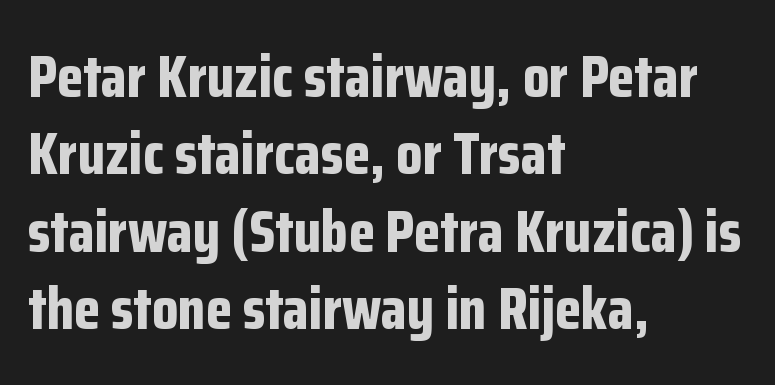
Here the designer chose a conventional face with non-uniform glyph widths. The specimen reads as upright at a glance. Tracking value appears to be zero — textbook default spacing. Every row of glyphs begins at an identical x-position on the left. Letters rest on an invisible, unmarked baseline.
